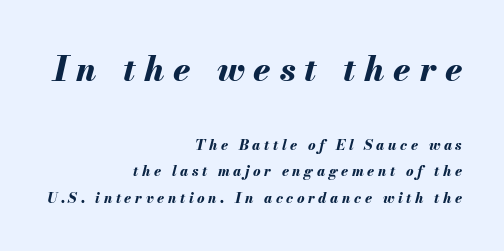
{"italic": "yes", "lean": "right", "slant_degrees": 13, "bold": "yes", "weight": "bold", "width": "normal", "stroke_contrast": "medium", "x_height": "small", "monospaced": "no", "underline": "no", "align": "right", "line_spacing": "loose", "line_spacing_ratio": 1.9, "letter_spacing": "wide", "letter_spacing_em": 0.26, "larger_block": "first", "size_ratio": 2.43, "glyph_px": 34}
